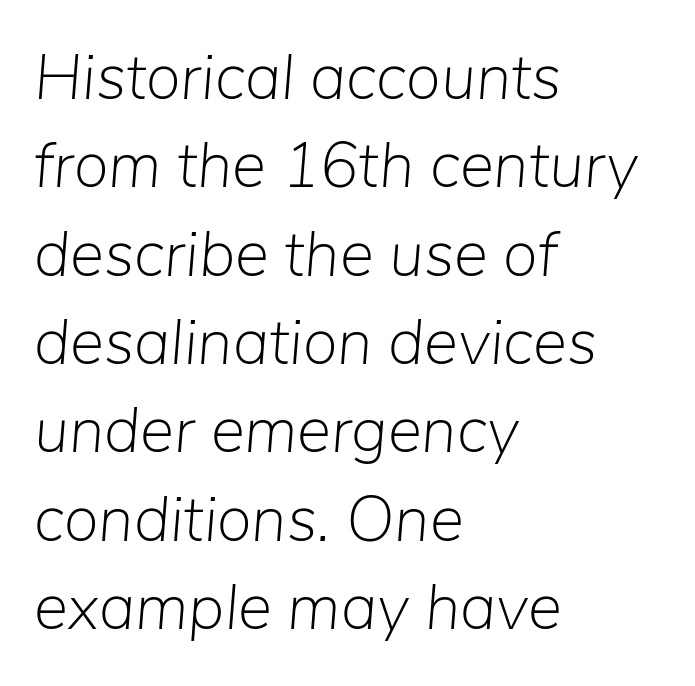
Q: Is the text bold? A: No.
Q: Is the text italic (slanted)? A: Yes, it leans right by about 5 degrees.
Q: Is the text underlined? A: No.
Q: How is the paragraph aligned? A: Left-aligned.
Q: Is the spacing between letters normal or unusually wide? A: Normal.
Q: Is the spacing between lines tight, normal or loose? A: Normal.
Q: Width (condensed, normal, or wide)? A: Normal.
Q: Stroke contrast? A: Low.
Q: x-height? A: Medium.
Q: Monospaced? A: No.
